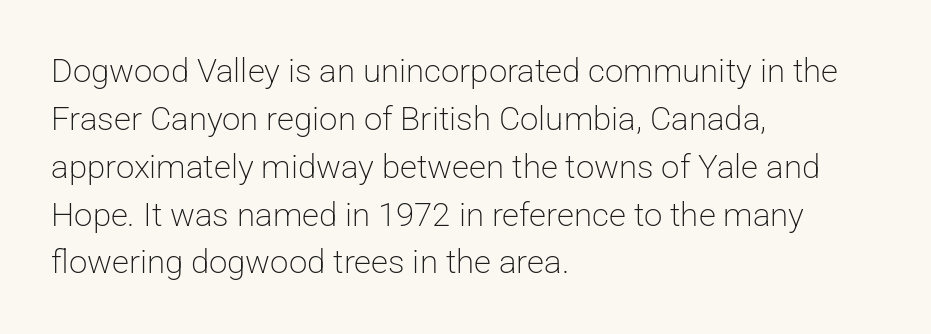
Q: Is the text bold? A: No.
Q: Is the text italic (slanted)? A: No, it is upright.
Q: Is the typeface a serif or a sans-serif typeface? A: Sans-serif.
Q: Is the text underlined? A: No.
Q: How is the paragraph aligned? A: Left-aligned.
Q: Is the spacing between letters normal or unusually wide? A: Normal.
Q: Is the spacing between lines tight, normal or loose? A: Normal.
Q: Width (condensed, normal, or wide)? A: Normal.
Q: Stroke contrast? A: Low.
Q: x-height? A: Medium.
Q: Monospaced? A: No.
